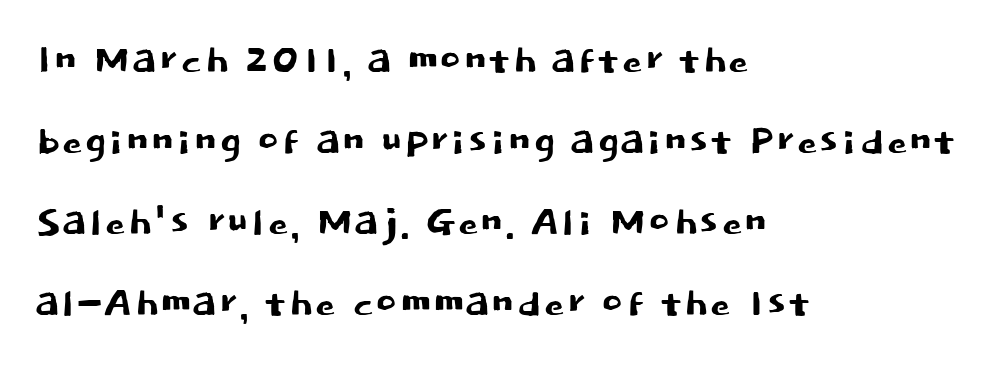
{"serif": "no", "italic": "no", "width": "normal", "stroke_contrast": "low", "x_height": "large", "monospaced": "no", "underline": "no", "align": "left", "line_spacing": "normal", "line_spacing_ratio": 1.56, "letter_spacing": "normal", "letter_spacing_em": 0.0, "glyph_px": 52}
